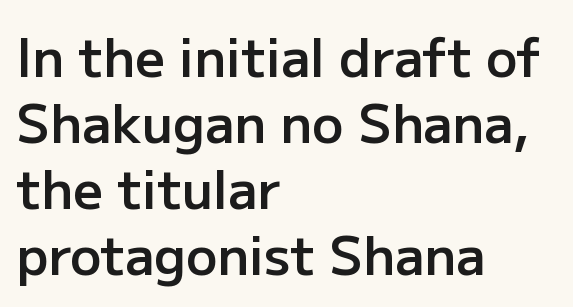
The image shows 52 px semibold sans-serif type, upright; set left-aligned, normal line spacing (1.27x), normal letter spacing, not underlined; low stroke contrast and a medium x-height.
